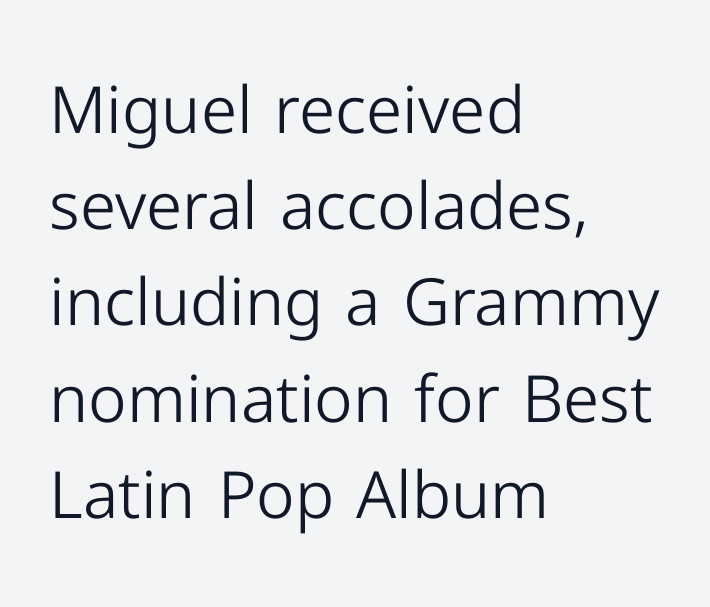
The image shows 65 px light sans-serif type, upright; set left-aligned, normal line spacing (1.48x), normal letter spacing, not underlined; low stroke contrast and a medium x-height.
